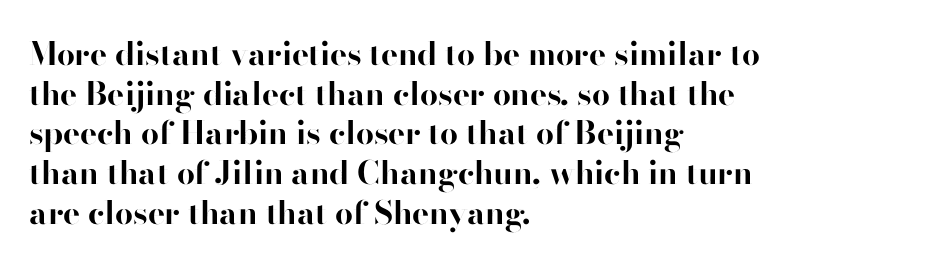
{"serif": "no", "italic": "no", "bold": "yes", "weight": "bold", "width": "normal", "stroke_contrast": "high", "x_height": "small", "monospaced": "no", "underline": "no", "align": "left", "line_spacing_ratio": 1.24, "letter_spacing": "normal", "letter_spacing_em": 0.0, "glyph_px": 32}
